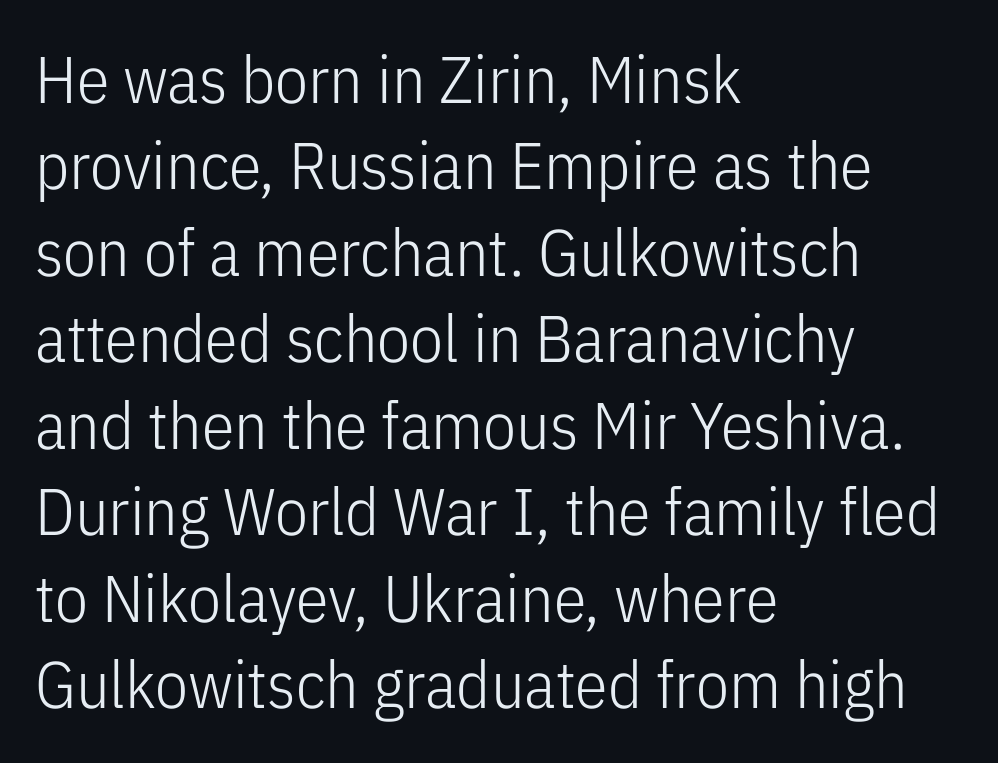
{"serif": "no", "italic": "no", "bold": "no", "weight": "light", "width": "condensed", "stroke_contrast": "low", "x_height": "medium", "monospaced": "no", "underline": "no", "align": "left", "line_spacing": "normal", "line_spacing_ratio": 1.31, "letter_spacing": "normal", "letter_spacing_em": 0.0, "glyph_px": 66}
